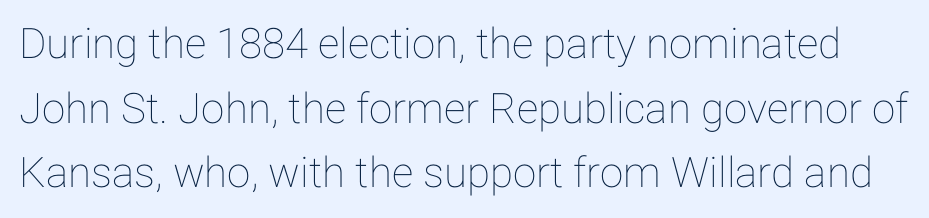
Q: Is the text italic (slanted)? A: No, it is upright.
Q: Is the text underlined? A: No.
Q: Is the spacing between letters normal or unusually wide? A: Normal.
Q: Is the spacing between lines tight, normal or loose? A: Normal.
Q: Width (condensed, normal, or wide)? A: Normal.
Q: Stroke contrast? A: Low.
Q: x-height? A: Medium.
Q: Monospaced? A: No.
